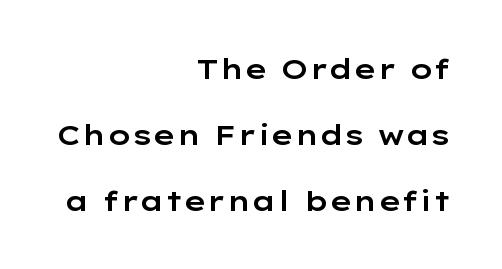
The image shows 28 px wide sans-serif type, upright; set right-aligned, loose line spacing (2.35x), normal letter spacing, not underlined; low stroke contrast and a medium x-height.
